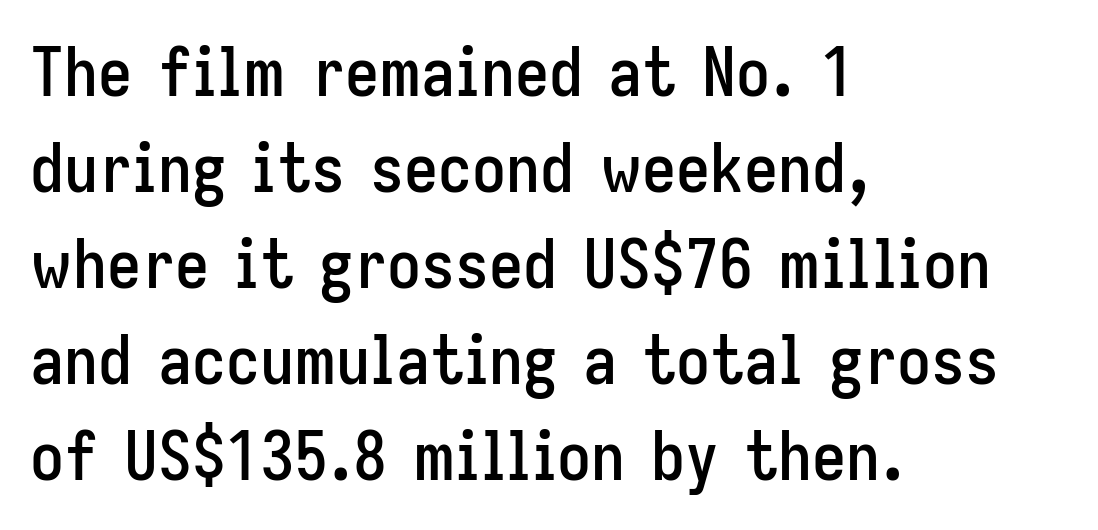
The image shows 68 px condensed sans-serif type, upright; set left-aligned, normal line spacing (1.41x), normal letter spacing, not underlined; low stroke contrast and a medium x-height.
